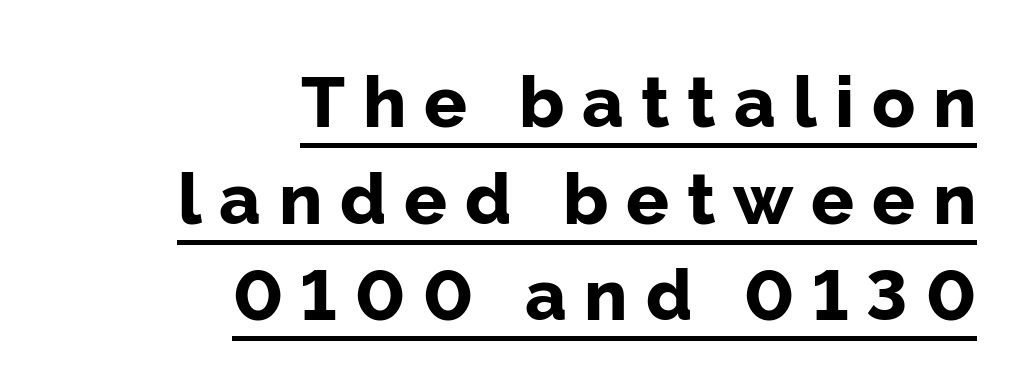
The specimen includes a rule beneath the text block's lines. The leading is moderate, giving the passage an even texture. The glyphs in this specimen are sans serif. Looks like regular typesetting: each glyph gets only the width it needs. Every letter is thick-stroked: bold, no question. In CSS terms this would be text-align: right.
